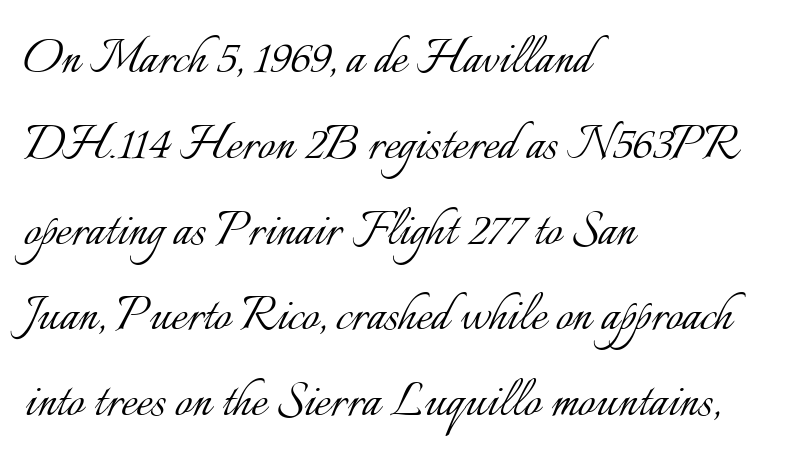
The image shows 60 px light type; set left-aligned, normal line spacing (1.43x), normal letter spacing, not underlined; low stroke contrast and a small x-height.
